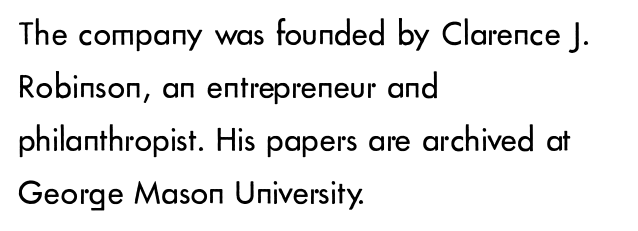
Q: Is the text bold? A: No.
Q: Is the text italic (slanted)? A: No, it is upright.
Q: Is the typeface a serif or a sans-serif typeface? A: Sans-serif.
Q: Is the text underlined? A: No.
Q: How is the paragraph aligned? A: Left-aligned.
Q: Is the spacing between letters normal or unusually wide? A: Normal.
Q: Is the spacing between lines tight, normal or loose? A: Normal.
Q: Width (condensed, normal, or wide)? A: Normal.
Q: Stroke contrast? A: Low.
Q: x-height? A: Small.
Q: Monospaced? A: No.
